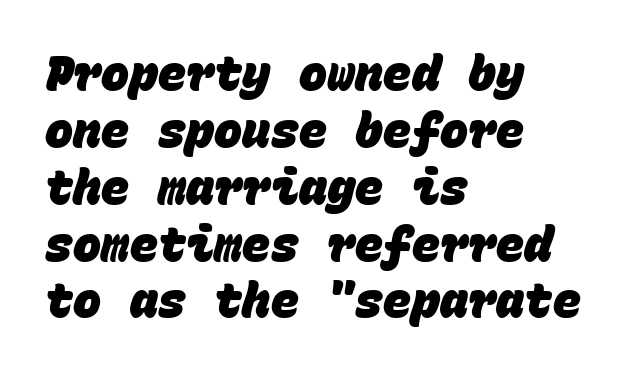
{"serif": "no", "bold": "yes", "weight": "heavy", "width": "normal", "stroke_contrast": "low", "x_height": "large", "monospaced": "yes", "underline": "no", "align": "left", "line_spacing_ratio": 1.21, "letter_spacing": "normal", "letter_spacing_em": 0.0, "glyph_px": 47}
